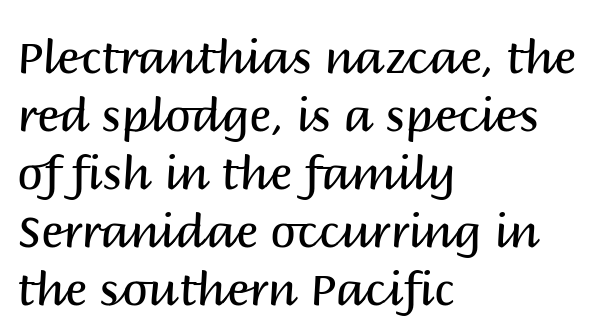
The image shows 46 px regular-weight sans-serif type; set left-aligned, normal line spacing (1.26x), normal letter spacing, not underlined; medium stroke contrast and a large x-height.
